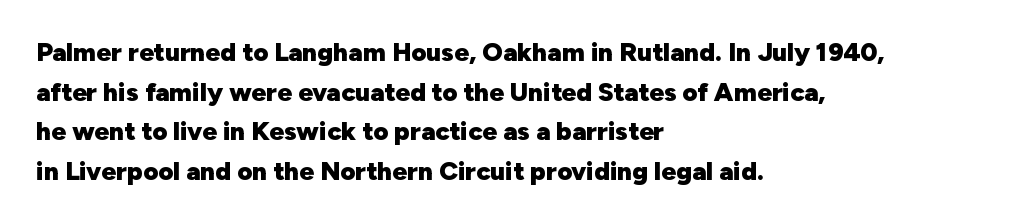
Q: Is the text bold? A: Yes.
Q: Is the text italic (slanted)? A: No, it is upright.
Q: Is the text underlined? A: No.
Q: How is the paragraph aligned? A: Left-aligned.
Q: Is the spacing between letters normal or unusually wide? A: Normal.
Q: Is the spacing between lines tight, normal or loose? A: Normal.
